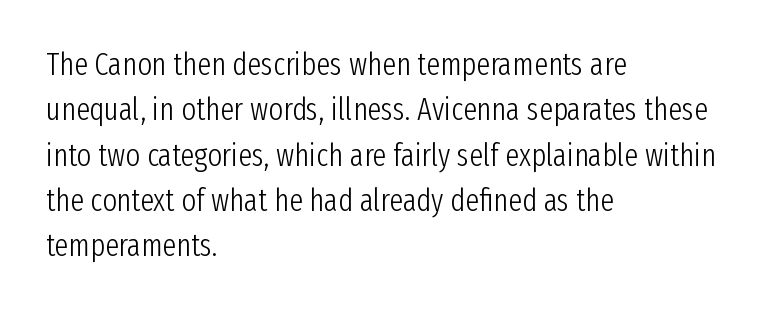
Each word holds together tightly as a unit, with standard inter-letter gaps. Ink coverage per letter is moderate at most. The paragraph has a hard left edge and a soft right edge. It's the straight-up-and-down kind of type. One glance says typical: line gaps are just what's usual. Examine the stroke ends and you'll find no serifs.
